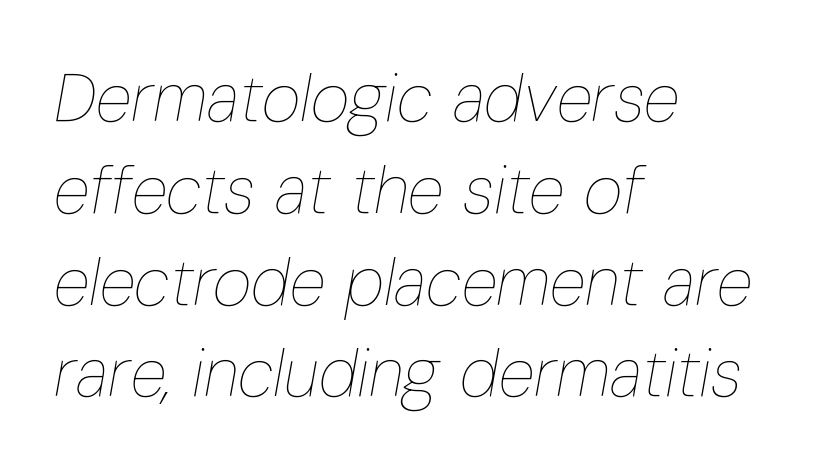
Q: Is the text bold? A: No.
Q: Is the text italic (slanted)? A: Yes, it leans right by about 10 degrees.
Q: Is the text underlined? A: No.
Q: How is the paragraph aligned? A: Left-aligned.
Q: Is the spacing between letters normal or unusually wide? A: Normal.
Q: Is the spacing between lines tight, normal or loose? A: Normal.
Q: Width (condensed, normal, or wide)? A: Condensed.
Q: Stroke contrast? A: Low.
Q: x-height? A: Medium.
Q: Monospaced? A: No.
